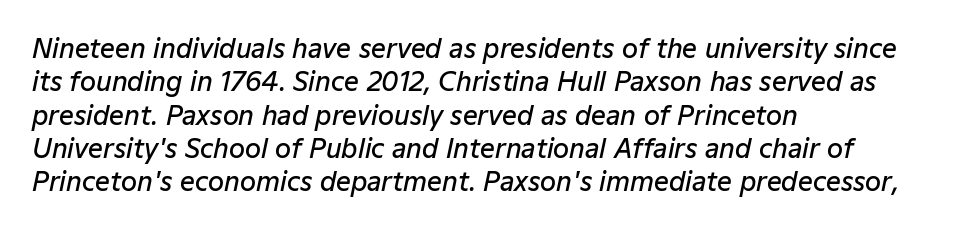
The foot of each line stays bare and open. Whoever set this chose a conventional vertical rhythm. There's an unmistakable incline to the writing here. The paragraph has a hard left edge and a soft right edge. Every letter is mildly thick-stroked: semibold rather than bold. Nobody touched the tracking dial on this one.
